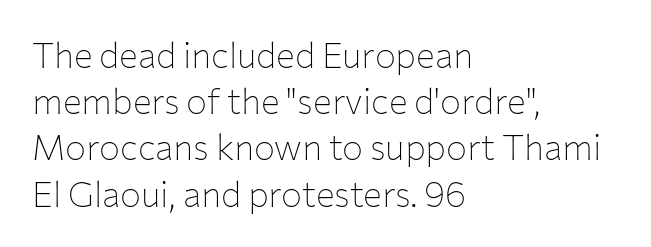
Q: Is the text bold? A: No.
Q: Is the text italic (slanted)? A: No, it is upright.
Q: Is the typeface a serif or a sans-serif typeface? A: Sans-serif.
Q: Is the text underlined? A: No.
Q: How is the paragraph aligned? A: Left-aligned.
Q: Is the spacing between letters normal or unusually wide? A: Normal.
Q: Is the spacing between lines tight, normal or loose? A: Normal.
Q: Width (condensed, normal, or wide)? A: Normal.
Q: Stroke contrast? A: Low.
Q: x-height? A: Medium.
Q: Monospaced? A: No.
